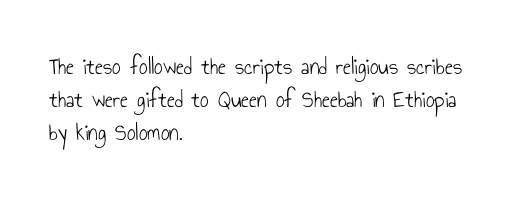
{"italic": "no", "bold": "no", "underline": "no", "align": "left", "line_spacing": "normal", "line_spacing_ratio": 1.38, "letter_spacing": "normal", "letter_spacing_em": 0.0, "glyph_px": 24}
